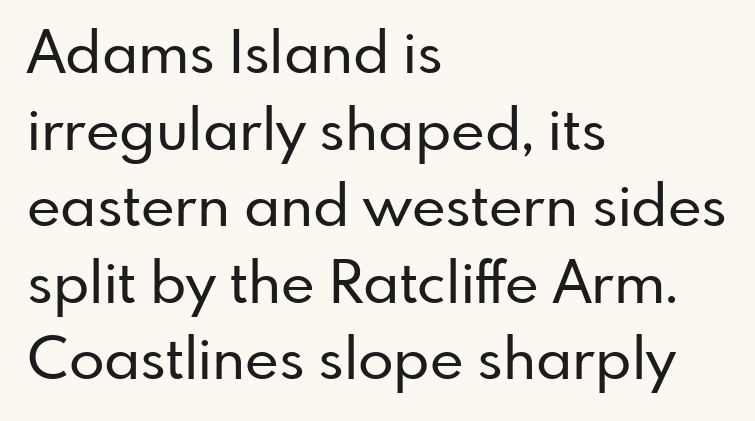
The rendering uses natural spacing where letterforms have individual widths. Words float on clear page, feet unadorned. Here the glyphs are tracked normally, forming tight word shapes. The compositor pushed each line to the left boundary. Typographically, this falls in the sans-serif category.
